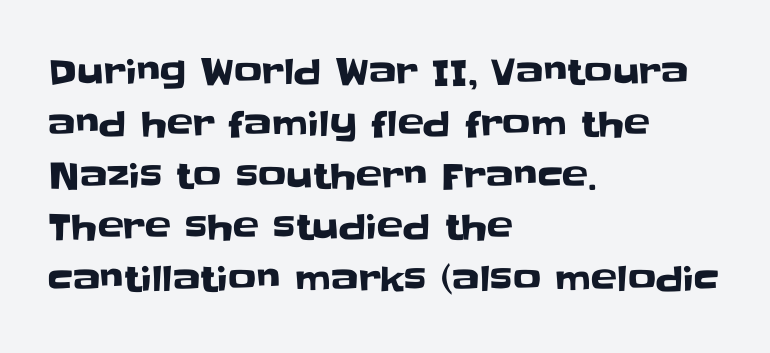
The image shows 35 px sans-serif type, upright; set left-aligned, normal line spacing (1.48x), normal letter spacing, not underlined; low stroke contrast and a large x-height.
